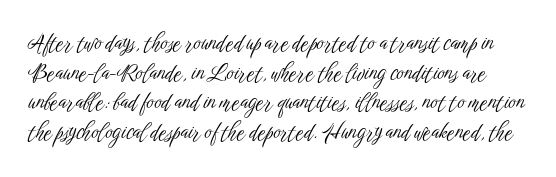
The image shows 22 px text type; set normal line spacing (1.35x), normal letter spacing, not underlined.
